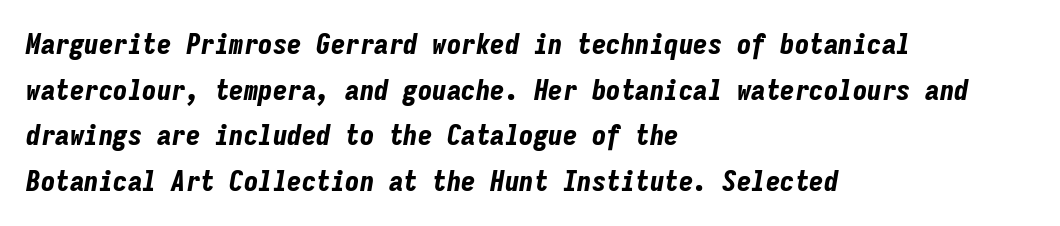
{"italic": "yes", "lean": "right", "slant_degrees": 9, "bold": "yes", "weight": "bold", "width": "condensed", "stroke_contrast": "low", "x_height": "medium", "monospaced": "yes", "underline": "no", "align": "left", "line_spacing": "normal", "line_spacing_ratio": 1.57, "letter_spacing": "normal", "letter_spacing_em": 0.0, "glyph_px": 29}
